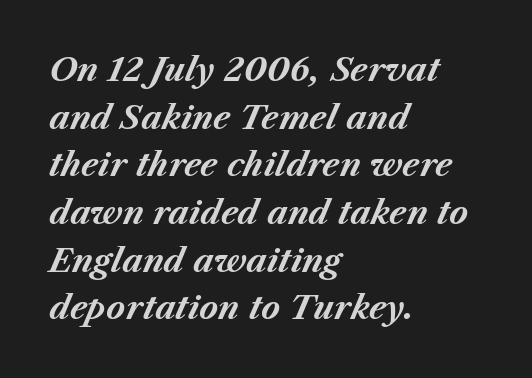
The image shows 32 px bold type, italic (leaning right); set left-aligned, normal line spacing (1.49x), normal letter spacing, not underlined; medium stroke contrast and a medium x-height.
